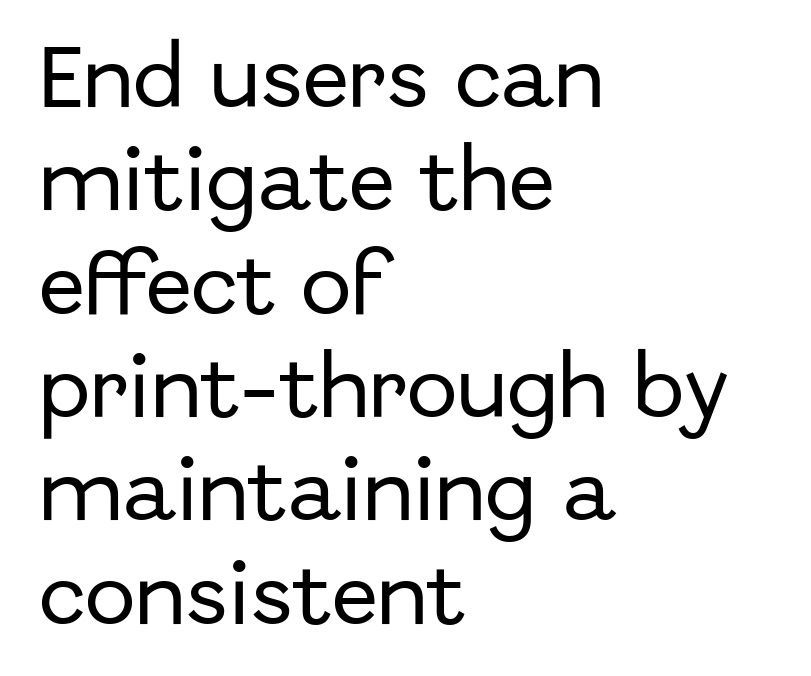
{"serif": "no", "italic": "no", "width": "normal", "stroke_contrast": "low", "x_height": "medium", "monospaced": "no", "underline": "no", "align": "left", "line_spacing": "normal", "line_spacing_ratio": 1.52, "letter_spacing": "normal", "letter_spacing_em": 0.0, "glyph_px": 68}
